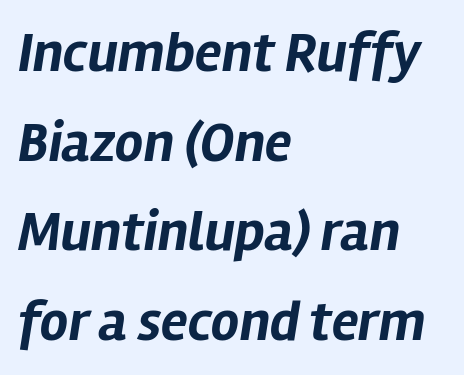
Q: Is the text bold? A: Yes.
Q: Is the text italic (slanted)? A: Yes, it leans right by about 12 degrees.
Q: Is the text underlined? A: No.
Q: How is the paragraph aligned? A: Left-aligned.
Q: Is the spacing between letters normal or unusually wide? A: Normal.
Q: Is the spacing between lines tight, normal or loose? A: Normal.
Q: Width (condensed, normal, or wide)? A: Normal.
Q: Stroke contrast? A: Low.
Q: x-height? A: Medium.
Q: Monospaced? A: No.
